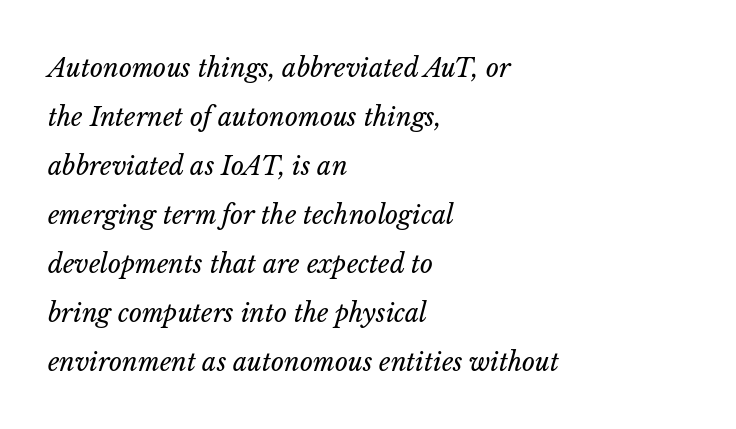
The image shows 25 px text type, italic (leaning right); set left-aligned, loose line spacing (1.96x), normal letter spacing, not underlined.
